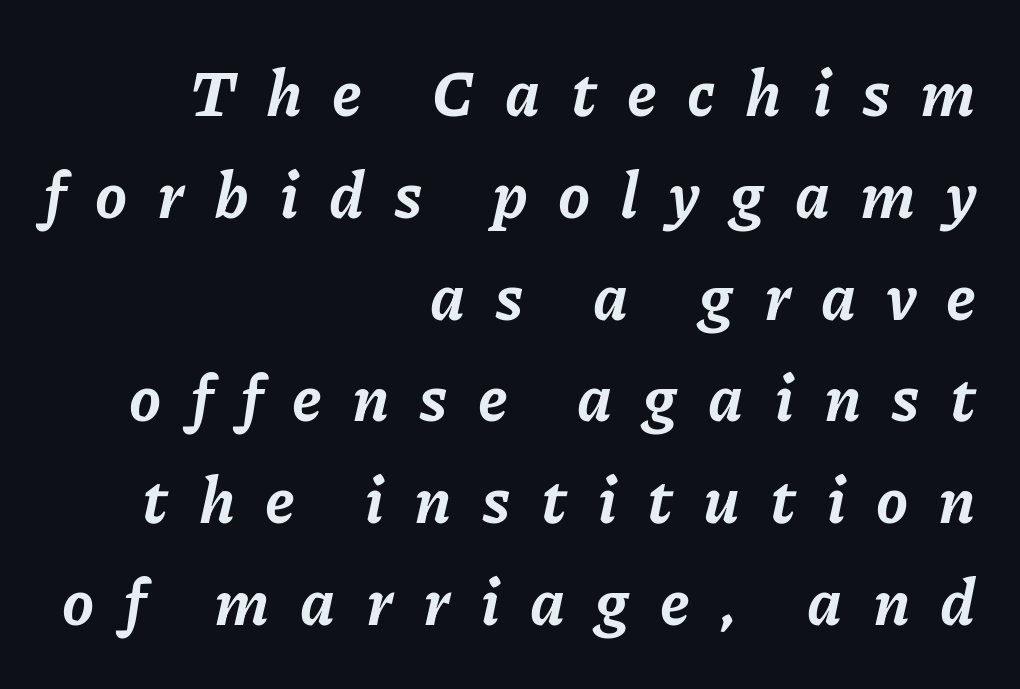
{"italic": "yes", "lean": "right", "slant_degrees": 11, "bold": "yes", "weight": "bold", "width": "normal", "stroke_contrast": "low", "x_height": "medium", "monospaced": "no", "underline": "no", "align": "right", "line_spacing": "normal", "line_spacing_ratio": 1.59, "letter_spacing": "wide", "letter_spacing_em": 0.47, "glyph_px": 64}
